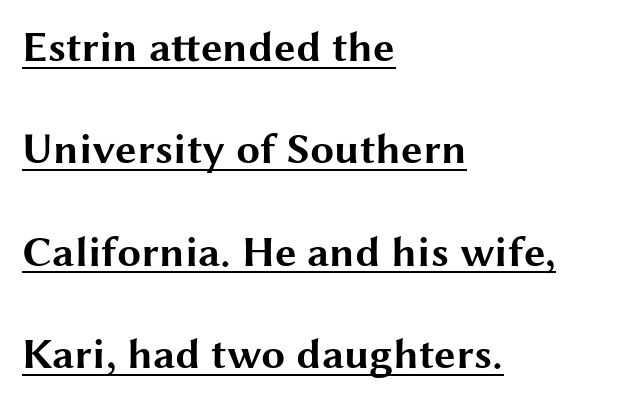
The image shows 43 px bold, wide sans-serif type, upright; set left-aligned, loose line spacing (2.38x), normal letter spacing, underlined; medium stroke contrast and a medium x-height.
